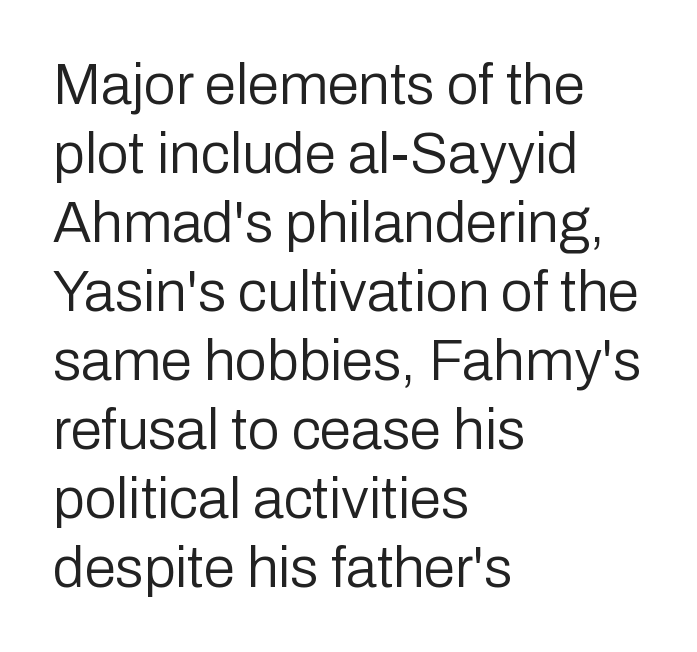
Q: Is the text bold? A: No.
Q: Is the text italic (slanted)? A: No, it is upright.
Q: Is the typeface a serif or a sans-serif typeface? A: Sans-serif.
Q: Is the text underlined? A: No.
Q: How is the paragraph aligned? A: Left-aligned.
Q: Is the spacing between letters normal or unusually wide? A: Normal.
Q: Width (condensed, normal, or wide)? A: Normal.
Q: Stroke contrast? A: Low.
Q: x-height? A: Medium.
Q: Monospaced? A: No.
